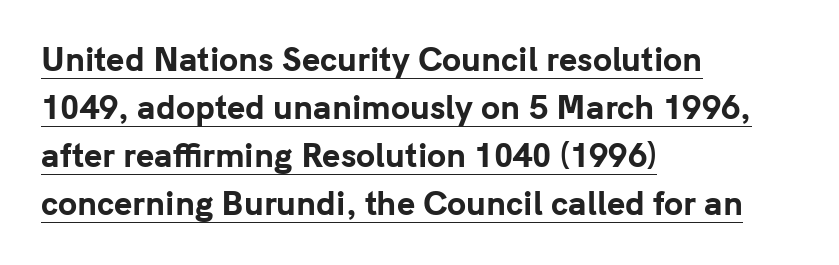
Q: Is the text bold? A: Yes.
Q: Is the text italic (slanted)? A: No, it is upright.
Q: Is the typeface a serif or a sans-serif typeface? A: Sans-serif.
Q: Is the text underlined? A: Yes.
Q: How is the paragraph aligned? A: Left-aligned.
Q: Is the spacing between letters normal or unusually wide? A: Normal.
Q: Is the spacing between lines tight, normal or loose? A: Normal.
Q: Width (condensed, normal, or wide)? A: Normal.
Q: Stroke contrast? A: Low.
Q: x-height? A: Medium.
Q: Monospaced? A: No.
